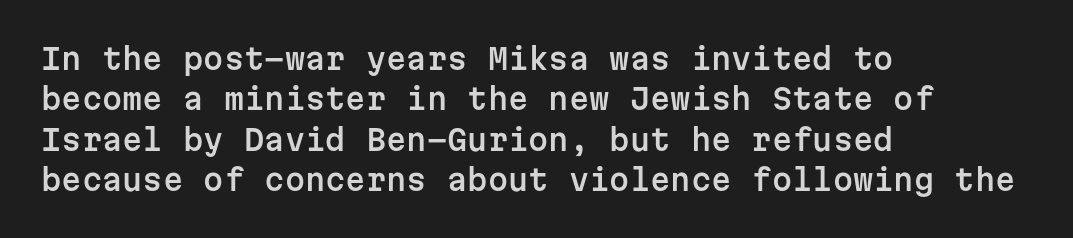
{"serif": "no", "italic": "no", "width": "normal", "stroke_contrast": "low", "x_height": "medium", "monospaced": "yes", "underline": "no", "align": "left", "line_spacing": "normal", "line_spacing_ratio": 1.39, "letter_spacing": "normal", "letter_spacing_em": 0.0, "glyph_px": 29}
